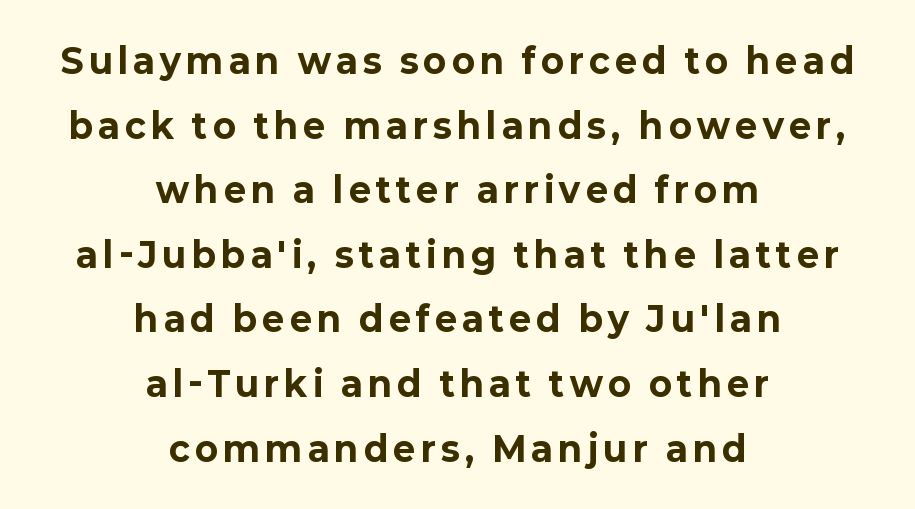
The image shows 34 px bold sans-serif type, upright; set centered, loose line spacing (1.9x), not underlined; low stroke contrast and a medium x-height.
